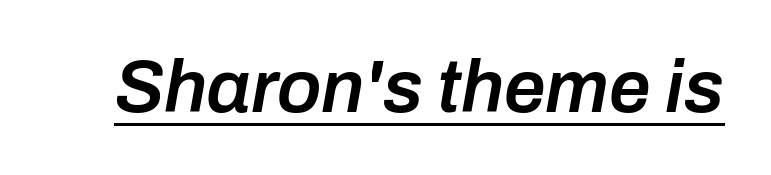
{"italic": "yes", "lean": "right", "slant_degrees": 10, "bold": "semi", "weight": "semibold", "width": "normal", "stroke_contrast": "low", "x_height": "medium", "monospaced": "no", "underline": "yes", "letter_spacing": "normal", "letter_spacing_em": 0.0, "glyph_px": 74}
